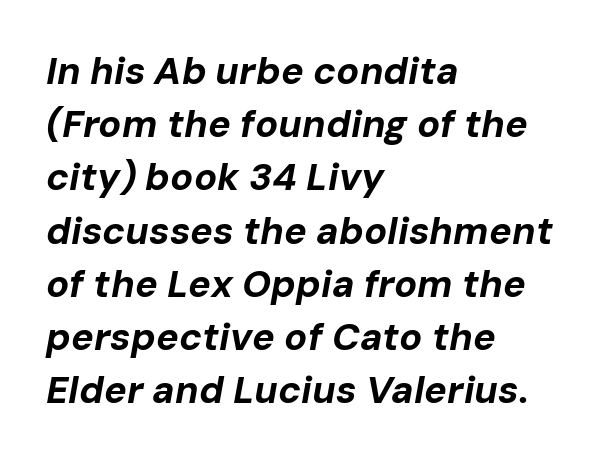
Interline gaps are of average width in this sample. The rendering uses natural spacing where letterforms have individual widths. Glyph-to-glyph distance matches everyday printed text. Horizontal alignment here is leftward, the default for most running prose. Plain, unruled lines of type. It's the slanting kind of type.
